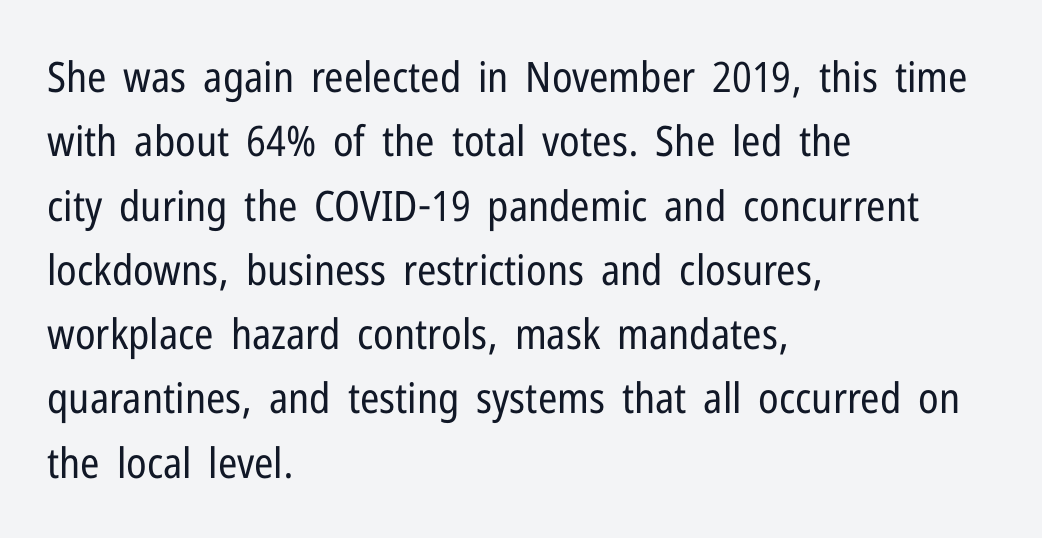
Q: Is the text bold? A: No.
Q: Is the text italic (slanted)? A: No, it is upright.
Q: Is the typeface a serif or a sans-serif typeface? A: Sans-serif.
Q: Is the text underlined? A: No.
Q: How is the paragraph aligned? A: Left-aligned.
Q: Is the spacing between letters normal or unusually wide? A: Normal.
Q: Is the spacing between lines tight, normal or loose? A: Normal.
Q: Width (condensed, normal, or wide)? A: Condensed.
Q: Stroke contrast? A: Low.
Q: x-height? A: Medium.
Q: Monospaced? A: No.
